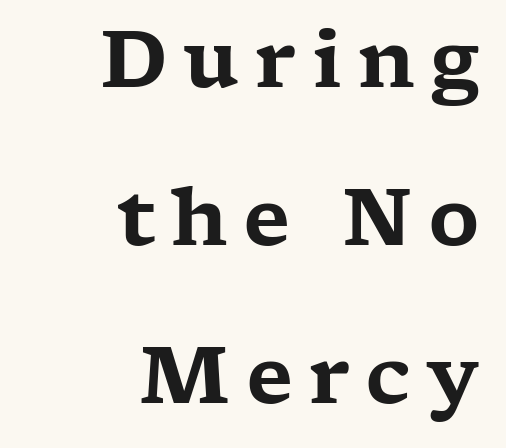
Widely set lines give the paragraph a tall, airy silhouette. This sample has the flowing, uneven cadence of proportional lettering. Check where the strokes stop: tiny serifs finish them off. No italicization has been applied; the sample stays upright. Has an underline been added? It has not.
